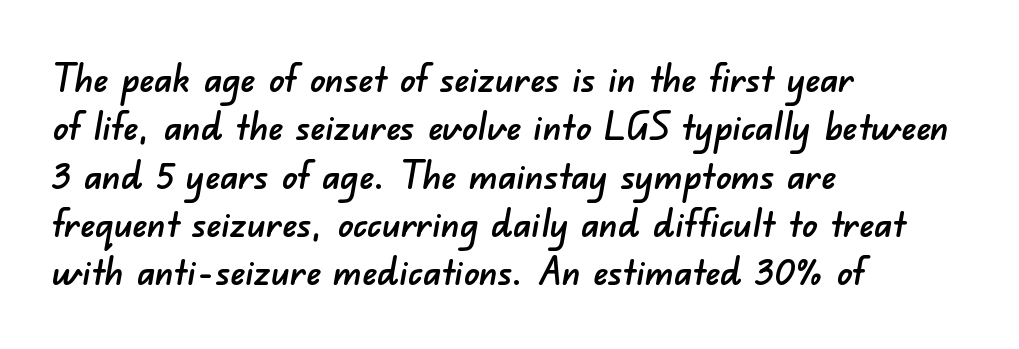
Q: Is the typeface a serif or a sans-serif typeface? A: Sans-serif.
Q: Is the text underlined? A: No.
Q: How is the paragraph aligned? A: Left-aligned.
Q: Is the spacing between letters normal or unusually wide? A: Normal.
Q: Is the spacing between lines tight, normal or loose? A: Normal.
Q: Width (condensed, normal, or wide)? A: Normal.
Q: Stroke contrast? A: Low.
Q: x-height? A: Small.
Q: Monospaced? A: No.
